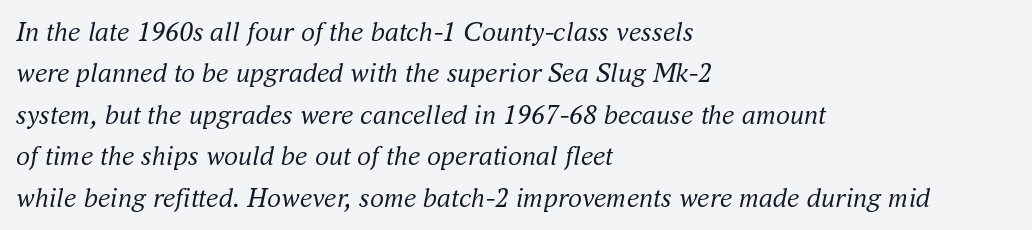
The image shows 28 px regular-weight serif type, italic (leaning right); set left-aligned, normal line spacing (1.48x), normal letter spacing, not underlined; medium stroke contrast and a small x-height.
